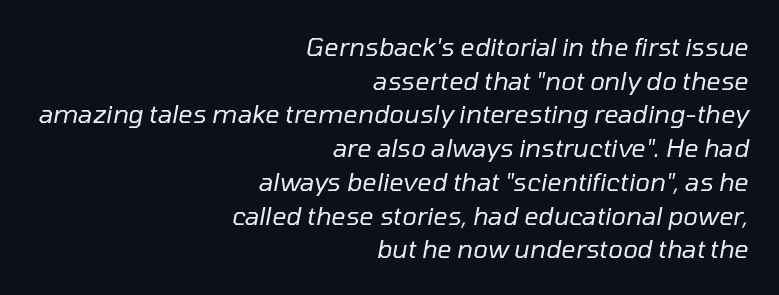
{"italic": "yes", "lean": "right", "slant_degrees": 10, "bold": "no", "underline": "no", "align": "right", "line_spacing": "normal", "line_spacing_ratio": 1.35, "letter_spacing": "normal", "letter_spacing_em": 0.0, "glyph_px": 25}
